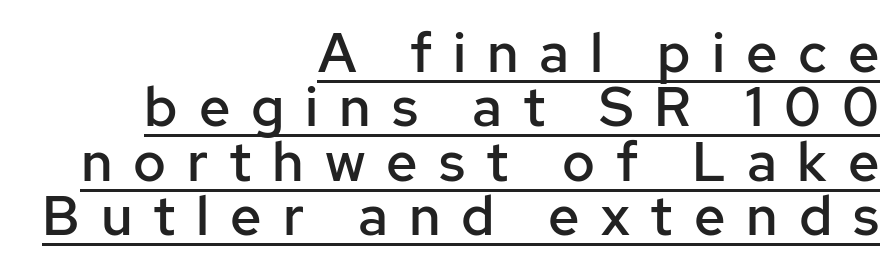
{"serif": "no", "italic": "no", "bold": "semi", "weight": "semibold", "width": "normal", "stroke_contrast": "low", "x_height": "medium", "monospaced": "no", "underline": "yes", "align": "right", "line_spacing": "tight", "line_spacing_ratio": 0.99, "letter_spacing": "wide", "letter_spacing_em": 0.38, "glyph_px": 55}
